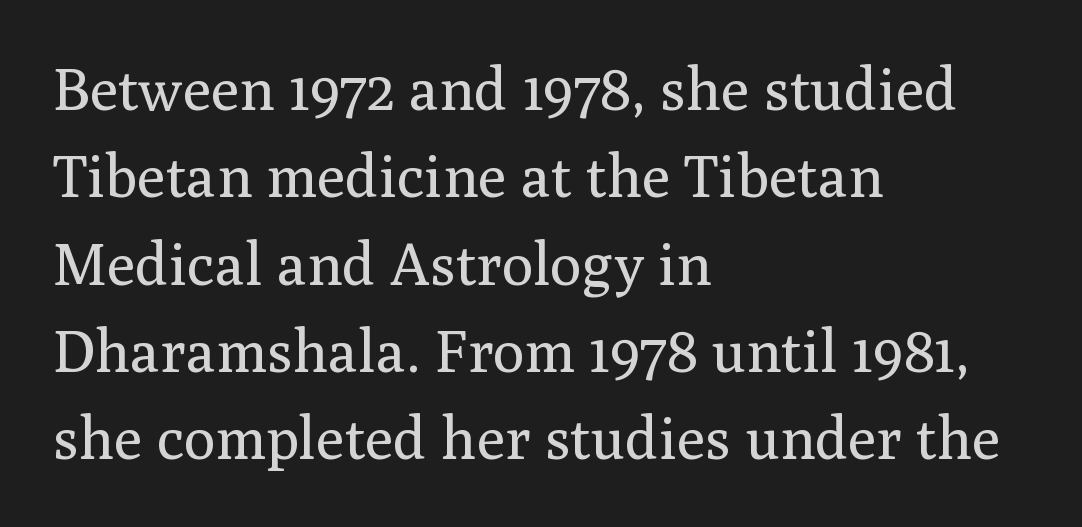
The image shows 59 px regular-weight serif type, upright; set left-aligned, normal line spacing (1.48x), normal letter spacing, not underlined; medium stroke contrast and a medium x-height.
